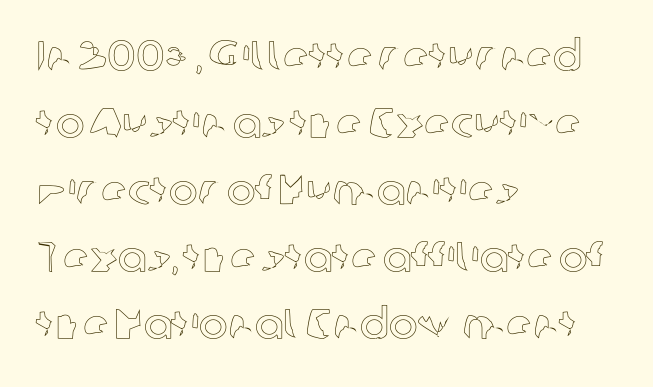
If you measured baseline to baseline, you'd find a middling distance. Tracking here is standard; glyphs follow each other at the usual distance. The axis of the letterforms is exactly vertical. Descender tails drop into unmarked territory. The setting favours the left margin, as ordinary paragraphs usually do.
